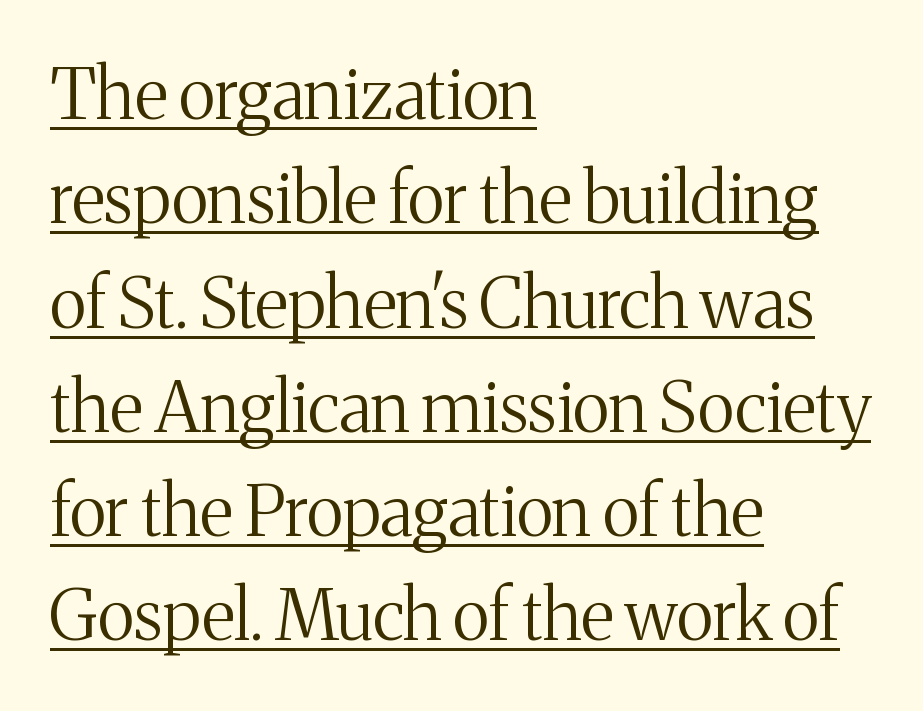
The image shows 70 px regular-weight serif type, upright; set left-aligned, normal line spacing (1.49x), normal letter spacing, underlined; medium stroke contrast and a medium x-height.
